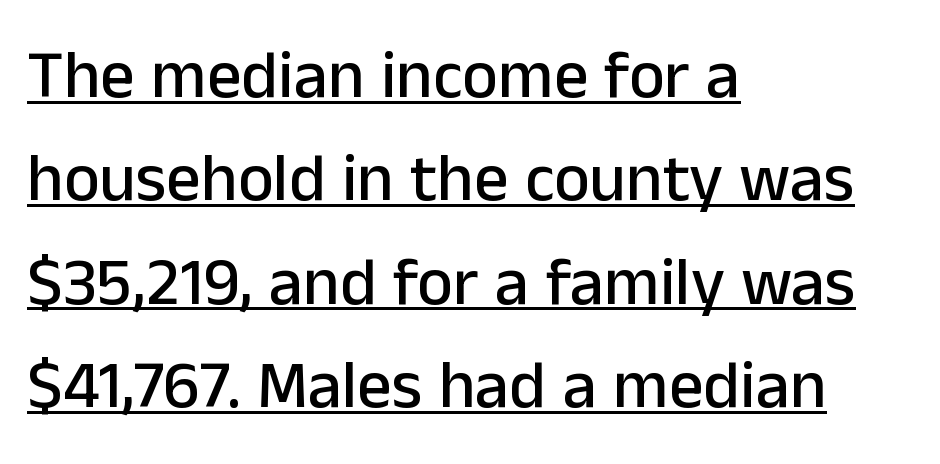
Q: Is the text italic (slanted)? A: No, it is upright.
Q: Is the typeface a serif or a sans-serif typeface? A: Sans-serif.
Q: Is the text underlined? A: Yes.
Q: How is the paragraph aligned? A: Left-aligned.
Q: Is the spacing between letters normal or unusually wide? A: Normal.
Q: Is the spacing between lines tight, normal or loose? A: Normal.
Q: Width (condensed, normal, or wide)? A: Normal.
Q: Stroke contrast? A: Low.
Q: x-height? A: Medium.
Q: Monospaced? A: No.
